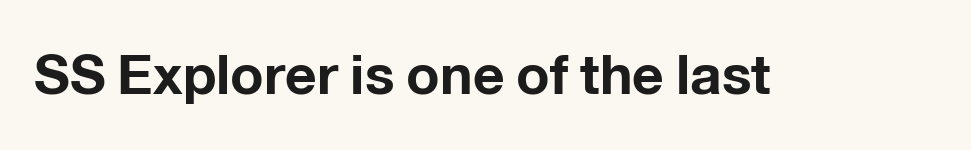
Q: Is the text bold? A: Yes.
Q: Is the text italic (slanted)? A: No, it is upright.
Q: Is the typeface a serif or a sans-serif typeface? A: Sans-serif.
Q: Is the text underlined? A: No.
Q: Is the spacing between letters normal or unusually wide? A: Normal.
Q: Width (condensed, normal, or wide)? A: Normal.
Q: Stroke contrast? A: Low.
Q: x-height? A: Medium.
Q: Monospaced? A: No.
